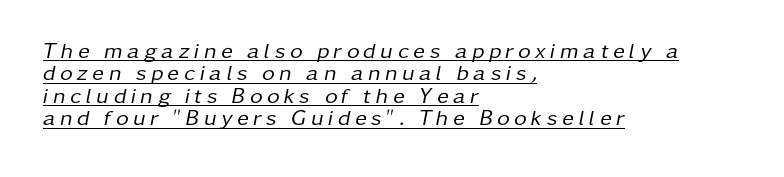
Rendered with sloped, italic letterforms. The rag falls on the right side of this text block. The string is rendered with underlining switched on. The line texture is sparse and dotted thanks to wide tracking. A quiet, ordinary-to-light weight characterises the typeface.
